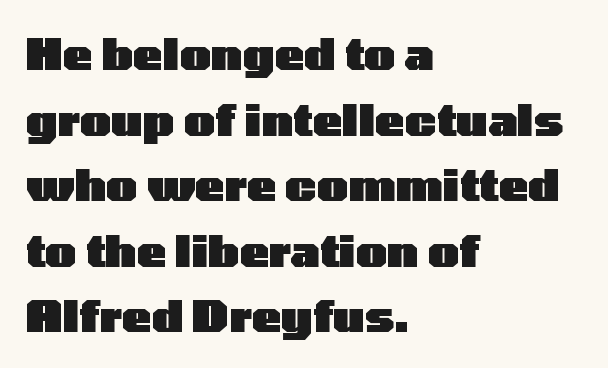
The image shows 44 px heavy, wide sans-serif type, upright; set left-aligned, normal line spacing (1.49x), normal letter spacing, not underlined; low stroke contrast and a medium x-height.
